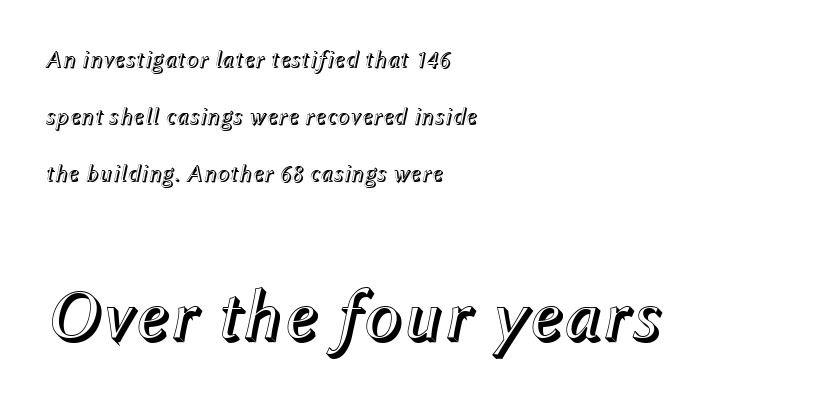
Standard letterfit; no display-style spreading of the glyphs. How would I describe the line gaps? Wide and relaxed. Size contrast runs from small at the top to large at the bottom. Line beginnings align vertically; line endings do not.
